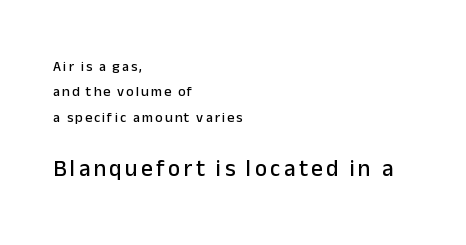
Q: Is the text italic (slanted)? A: No, it is upright.
Q: Is the text underlined? A: No.
Q: How is the paragraph aligned? A: Left-aligned.
Q: Which block of text is set in a larger size, the first (top) or the second (bottom)? A: The second (bottom) one.
